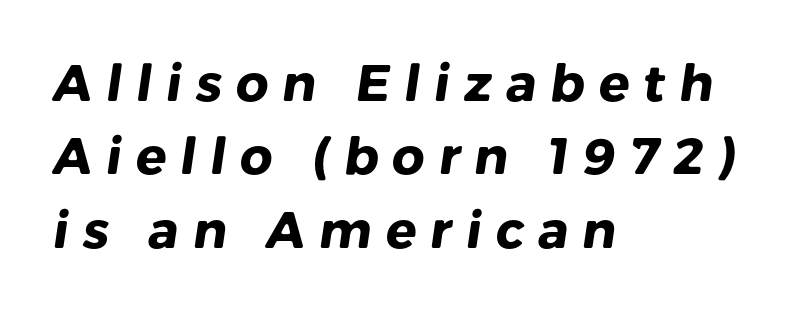
The image shows 51 px heavy sans-serif type; set left-aligned, normal line spacing (1.44x), unusually wide letter spacing (+0.27 em), not underlined; low stroke contrast and a medium x-height.
